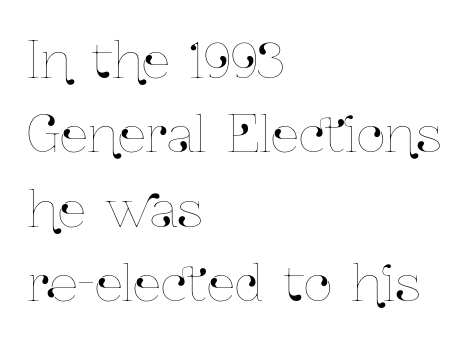
Character widths vary here, with narrow letters taking less room than wide ones. The horizontal fit of the characters is conventional and even. The rag falls on the right side of this text block. The line-height multiplier appears to be the usual default.
